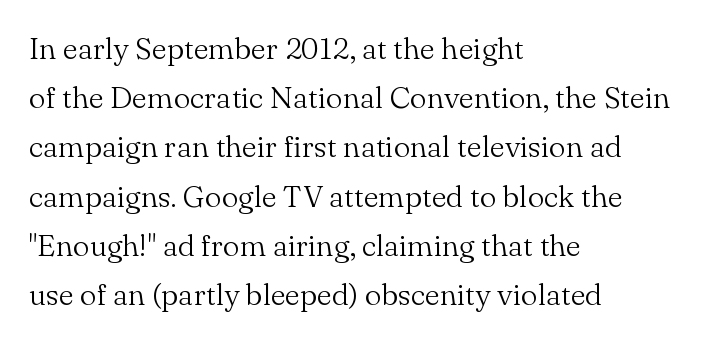
{"serif": "yes", "italic": "no", "bold": "no", "weight": "light", "width": "normal", "stroke_contrast": "medium", "x_height": "small", "monospaced": "no", "underline": "no", "align": "left", "line_spacing": "normal", "line_spacing_ratio": 1.64, "letter_spacing": "normal", "letter_spacing_em": 0.0, "glyph_px": 30}
